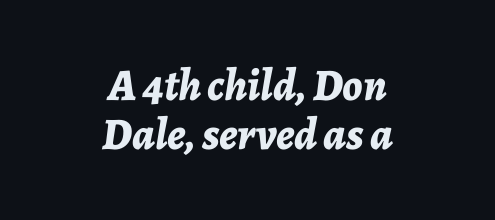
Q: Is the text bold? A: Yes.
Q: Is the text italic (slanted)? A: Yes, it leans right by about 7 degrees.
Q: Is the text underlined? A: No.
Q: How is the paragraph aligned? A: Centered.
Q: Is the spacing between letters normal or unusually wide? A: Normal.
Q: Is the spacing between lines tight, normal or loose? A: Tight.
Q: Width (condensed, normal, or wide)? A: Normal.
Q: Stroke contrast? A: Low.
Q: x-height? A: Medium.
Q: Monospaced? A: No.
